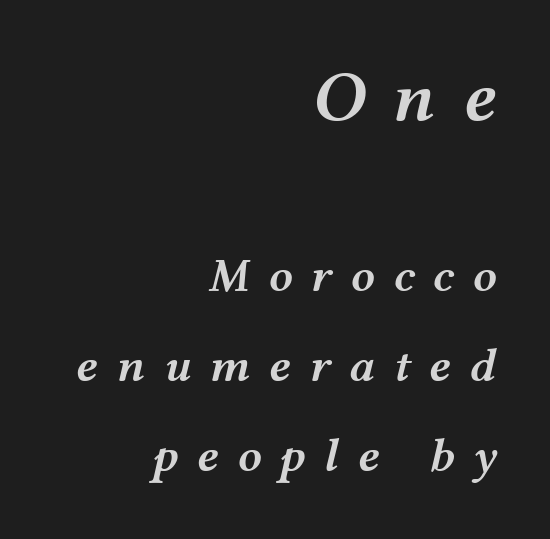
{"italic": "yes", "lean": "right", "slant_degrees": 12, "bold": "semi", "weight": "semibold", "width": "wide", "stroke_contrast": "medium", "x_height": "medium", "monospaced": "no", "underline": "no", "align": "right", "line_spacing_ratio": 1.88, "letter_spacing": "wide", "letter_spacing_em": 0.38, "larger_block": "first", "size_ratio": 1.5, "glyph_px": 72}
